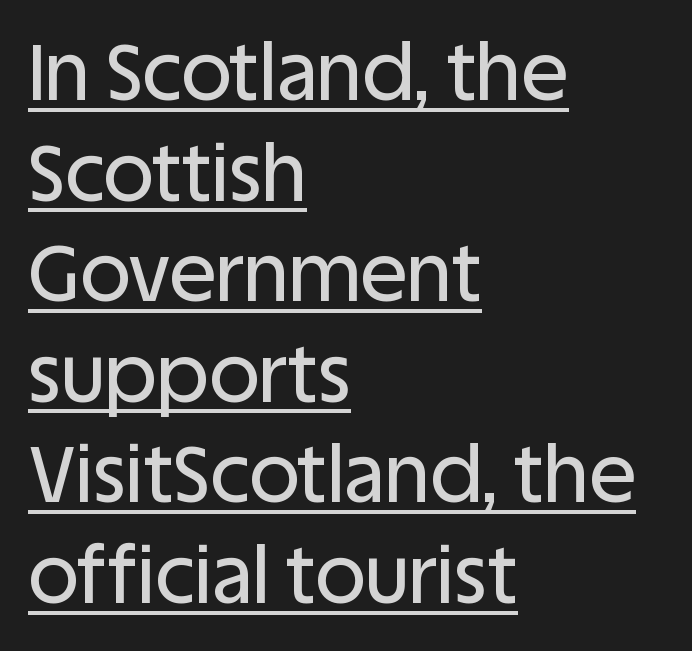
The image shows 78 px sans-serif type, upright; set left-aligned, normal line spacing (1.29x), normal letter spacing, underlined; low stroke contrast and a large x-height.
